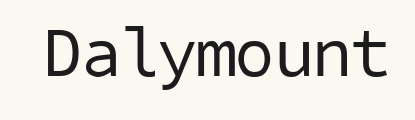
{"serif": "no", "bold": "no", "weight": "regular", "width": "normal", "stroke_contrast": "low", "x_height": "medium", "underline": "no", "letter_spacing": "normal", "letter_spacing_em": 0.0, "glyph_px": 70}
